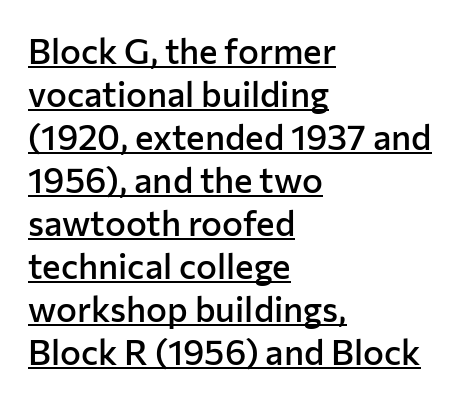
Q: Is the text bold? A: Semi-bold.
Q: Is the text italic (slanted)? A: No, it is upright.
Q: Is the typeface a serif or a sans-serif typeface? A: Sans-serif.
Q: Is the text underlined? A: Yes.
Q: How is the paragraph aligned? A: Left-aligned.
Q: Is the spacing between letters normal or unusually wide? A: Normal.
Q: Width (condensed, normal, or wide)? A: Normal.
Q: Stroke contrast? A: Low.
Q: x-height? A: Medium.
Q: Monospaced? A: No.
